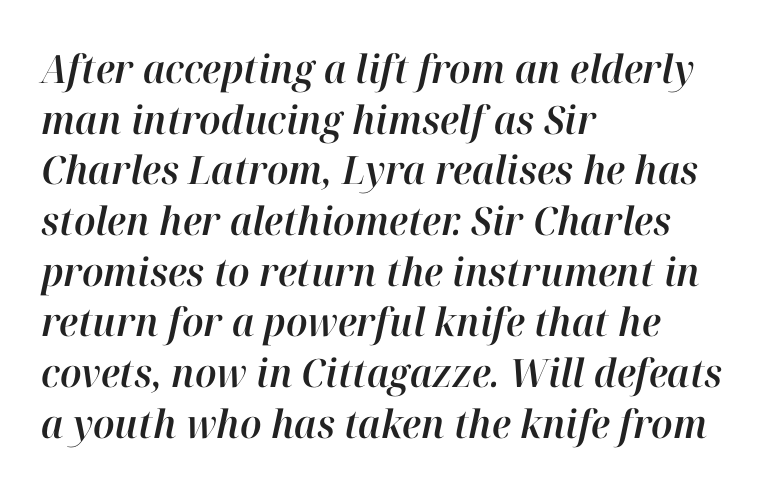
Q: Is the text italic (slanted)? A: Yes, it leans right by about 12 degrees.
Q: Is the text underlined? A: No.
Q: How is the paragraph aligned? A: Left-aligned.
Q: Is the spacing between letters normal or unusually wide? A: Normal.
Q: Is the spacing between lines tight, normal or loose? A: Normal.
Q: Width (condensed, normal, or wide)? A: Normal.
Q: Stroke contrast? A: High.
Q: x-height? A: Medium.
Q: Monospaced? A: No.
